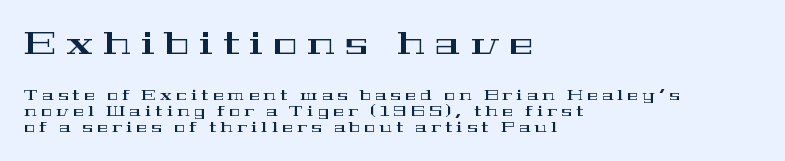
The string is rendered with underlining switched off. All the whitespace from short lines collects on the right. Font category for this specimen: serif. Every stem runs plumb, perpendicular to the baseline. Spacing verdict: proportional, widths tailored to each character.
